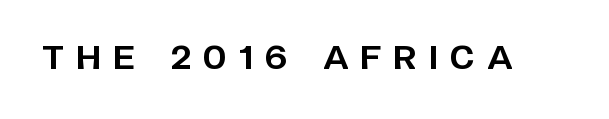
{"serif": "no", "italic": "no", "bold": "yes", "weight": "bold", "width": "normal", "stroke_contrast": "low", "x_height": "large", "monospaced": "no", "underline": "no", "letter_spacing": "wide", "letter_spacing_em": 0.36, "glyph_px": 33}
